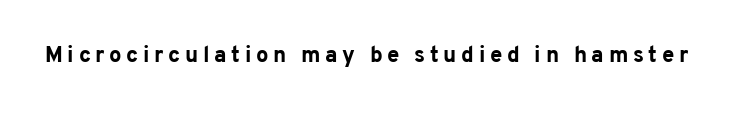
{"italic": "no", "bold": "yes", "underline": "no", "letter_spacing": "wide", "letter_spacing_em": 0.21, "glyph_px": 22}
